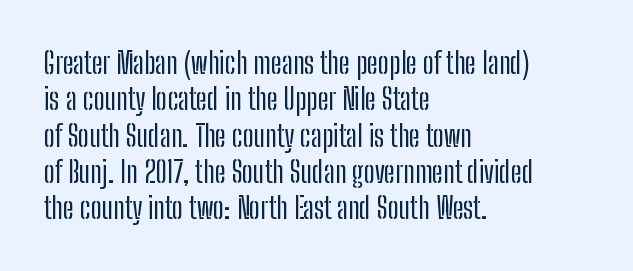
{"serif": "no", "italic": "no", "width": "condensed", "stroke_contrast": "low", "x_height": "medium", "monospaced": "no", "underline": "no", "align": "left", "line_spacing_ratio": 1.21, "letter_spacing": "normal", "letter_spacing_em": 0.0, "glyph_px": 30}
